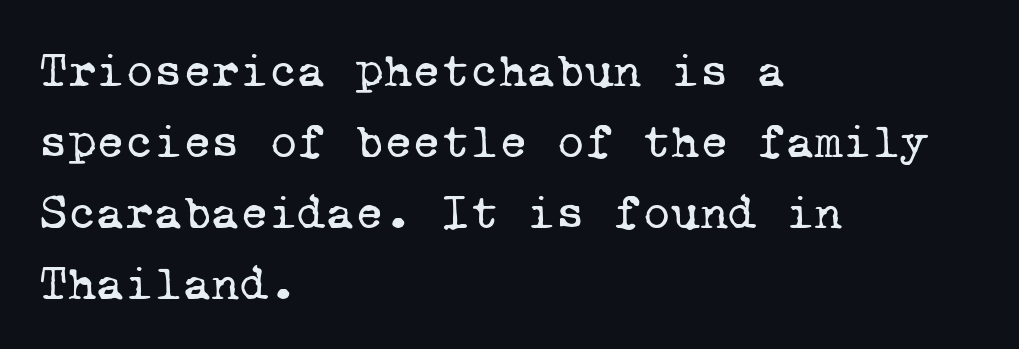
Q: Is the text bold? A: No.
Q: Is the typeface a serif or a sans-serif typeface? A: Serif.
Q: Is the text underlined? A: No.
Q: How is the paragraph aligned? A: Left-aligned.
Q: Is the spacing between letters normal or unusually wide? A: Normal.
Q: Is the spacing between lines tight, normal or loose? A: Normal.
Q: Width (condensed, normal, or wide)? A: Normal.
Q: Stroke contrast? A: Low.
Q: x-height? A: Medium.
Q: Monospaced? A: Yes.
